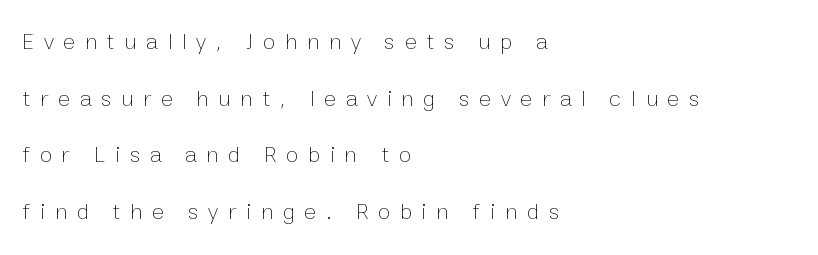
Substantial extra tracking has been applied to these lines. Clear beneath every line of the passage. The rendering uses a large line-height, opening up the rows. Alignment: flush left.
